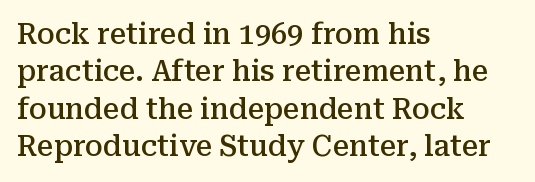
Glance below the letters and you will spot only blank space. Regarding serifs, this sample has them. The lines sit at an ordinary, default distance from one another. The letters stand straight up with perfectly vertical stems. Bold? Not quite — semibold, heavier than regular but stopping short. Looks like regular typesetting: each glyph gets only the width it needs.
